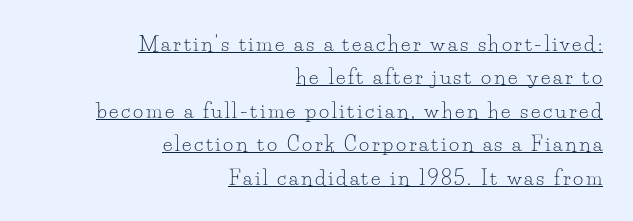
In designer terms, the underline attribute is active on this setting. The setting favours the right margin, as signatures and pull-quotes sometimes do. Weight class: somewhere from thin through regular. Successive baselines arrive at the customary interval. Upright lettering throughout.
